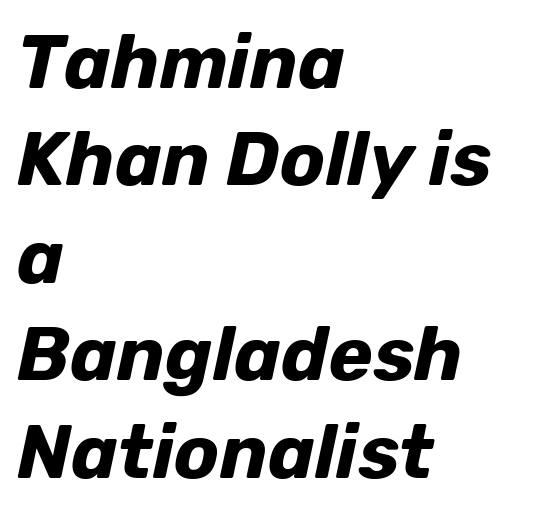
The image shows 75 px bold type, italic (leaning right); set left-aligned, normal line spacing (1.3x), normal letter spacing, not underlined; low stroke contrast and a medium x-height.
